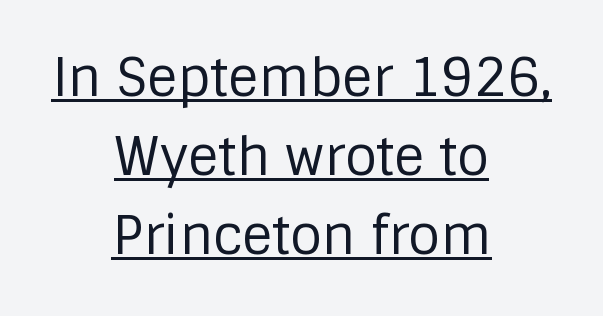
The image shows 52 px regular-weight sans-serif type, upright; set centered, normal line spacing (1.52x), normal letter spacing, underlined; low stroke contrast and a large x-height.
